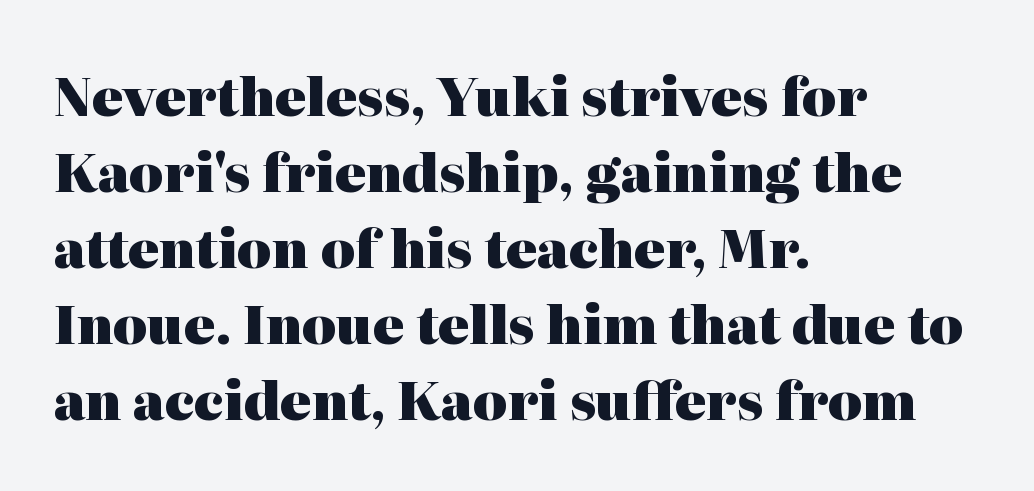
Q: Is the text bold? A: Yes.
Q: Is the text italic (slanted)? A: No, it is upright.
Q: Is the typeface a serif or a sans-serif typeface? A: Serif.
Q: Is the text underlined? A: No.
Q: How is the paragraph aligned? A: Left-aligned.
Q: Is the spacing between letters normal or unusually wide? A: Normal.
Q: Is the spacing between lines tight, normal or loose? A: Normal.
Q: Width (condensed, normal, or wide)? A: Normal.
Q: Stroke contrast? A: High.
Q: x-height? A: Medium.
Q: Monospaced? A: No.
